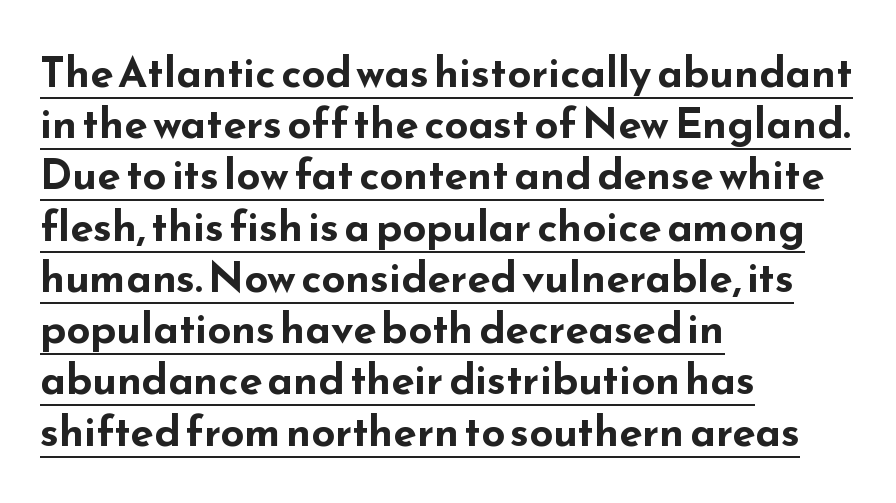
The image shows 42 px bold, wide sans-serif type, upright; set left-aligned, line spacing 1.22x, normal letter spacing, underlined; low stroke contrast and a small x-height.
